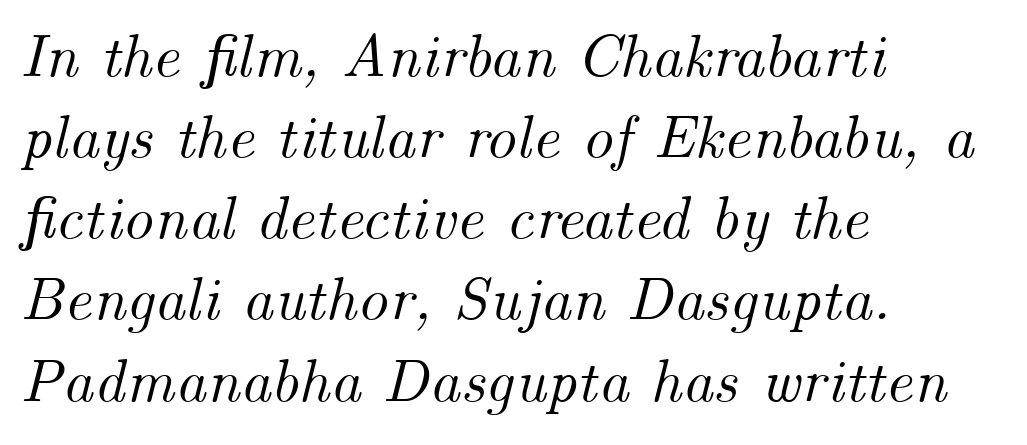
Character widths vary here, with narrow letters taking less room than wide ones. Inter-character spacing is left at the font's built-in metrics. Rule under the text: the space is simply empty. A typesetter would mark this as italic. Leftover space on each line is placed entirely after the last word.
